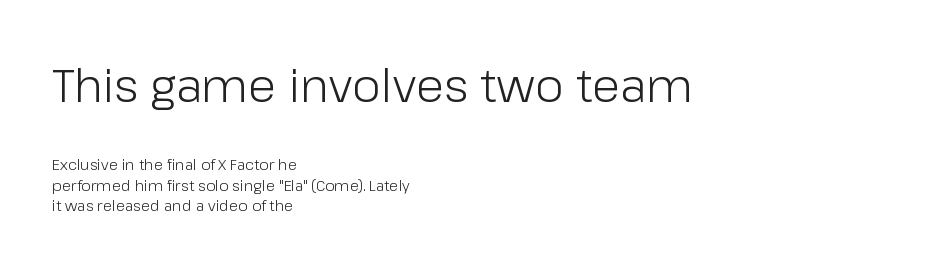
Q: Is the text bold? A: No.
Q: Is the text italic (slanted)? A: No, it is upright.
Q: Is the typeface a serif or a sans-serif typeface? A: Sans-serif.
Q: Is the text underlined? A: No.
Q: How is the paragraph aligned? A: Left-aligned.
Q: Is the spacing between letters normal or unusually wide? A: Normal.
Q: Is the spacing between lines tight, normal or loose? A: Normal.
Q: Which block of text is set in a larger size, the first (top) or the second (bottom)? A: The first (top) one.
Q: Width (condensed, normal, or wide)? A: Normal.
Q: Stroke contrast? A: Low.
Q: x-height? A: Medium.
Q: Monospaced? A: No.
